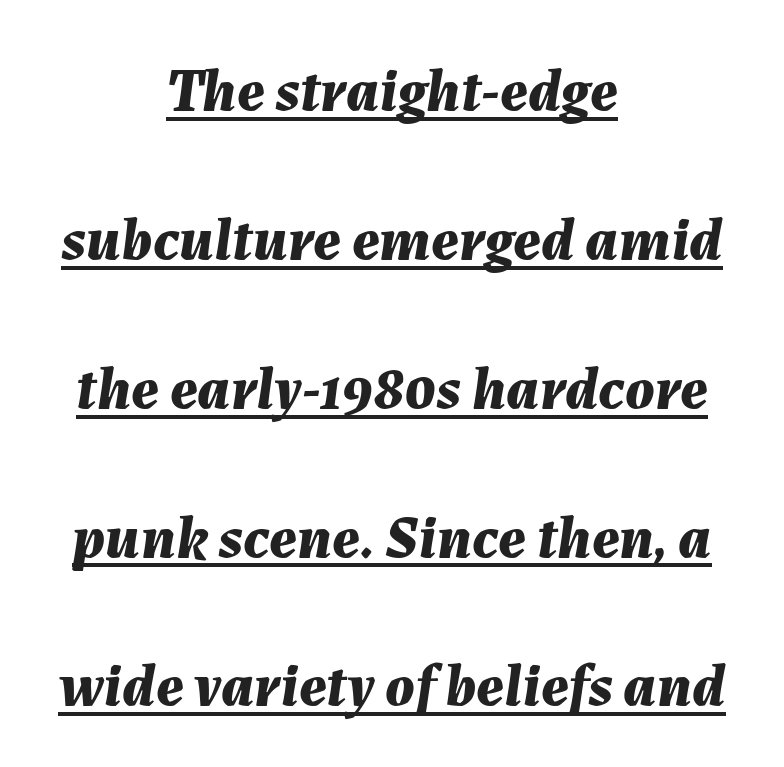
Layout note: lines centered. Proportional: the letters do not fall into vertical columns. There is no visible air inserted between adjacent glyphs. If you measured baseline to baseline, you'd find a long distance. The string is rendered with underlining switched on.
